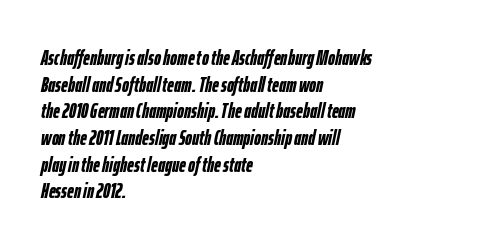
{"italic": "yes", "lean": "right", "slant_degrees": 12, "bold": "yes", "underline": "no", "align": "left", "line_spacing": "normal", "line_spacing_ratio": 1.27, "letter_spacing": "normal", "letter_spacing_em": 0.0, "glyph_px": 21}
